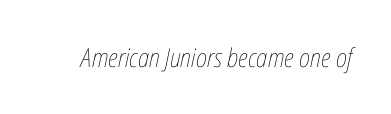
Q: Is the text bold? A: No.
Q: Is the text italic (slanted)? A: Yes, it leans right by about 12 degrees.
Q: Is the text underlined? A: No.
Q: Is the spacing between letters normal or unusually wide? A: Normal.
